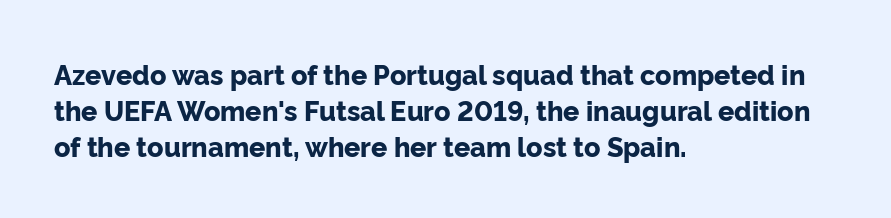
Is there much room between lines? A standard amount, neither cramped nor airy. This rendering features lettering with no underline. The typography opts for an upright posture over an oblique one. Standard letterfit; no display-style spreading of the glyphs. Line starts are locked; line ends wander. Heavy-handed strokes throughout: this text is bold.
